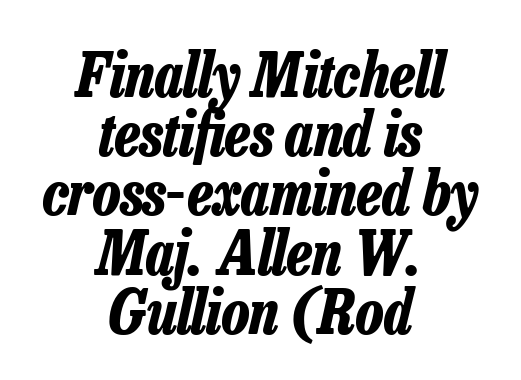
The space beneath each line is pristine and unruled. Nothing unusual about the tracking: characters are spaced as the font intends. The setting favours the middle, as headings and verse often do. Is this a fixed-width face? No — the glyphs have proportional, varying widths.
